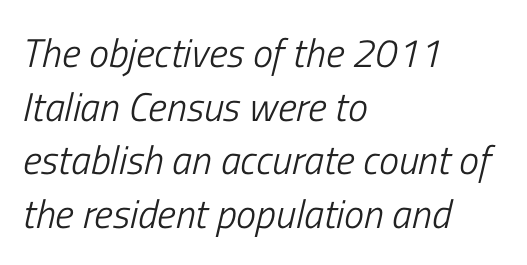
Varying glyph widths throughout — classic text-font behaviour. One-word summary of the alignment: left. You could call the tracking neutral — neither tight nor loose. The whole block is typeset with a tilt. Vertical stems look standard width or narrower in stroke. Baseline-to-baseline distance is the conventional proportion of letter height.
